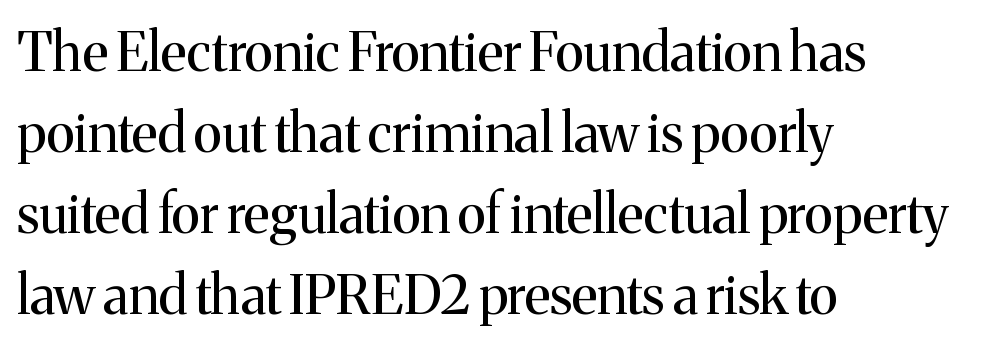
{"serif": "yes", "italic": "no", "bold": "no", "weight": "regular", "width": "normal", "stroke_contrast": "medium", "x_height": "medium", "monospaced": "no", "underline": "no", "align": "left", "line_spacing": "normal", "line_spacing_ratio": 1.5, "letter_spacing": "normal", "letter_spacing_em": 0.0, "glyph_px": 54}
